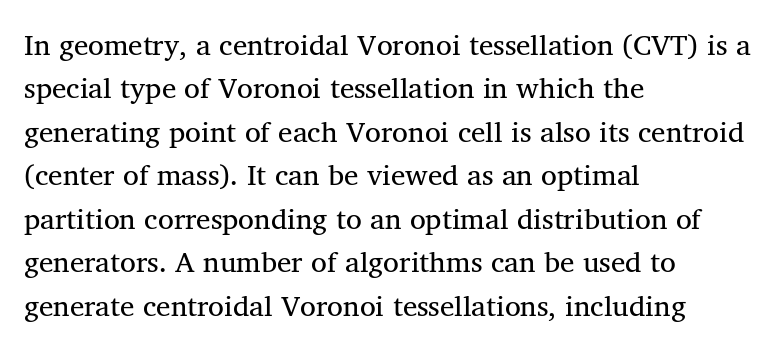
{"serif": "yes", "italic": "no", "bold": "no", "weight": "regular", "width": "normal", "stroke_contrast": "medium", "x_height": "medium", "monospaced": "no", "underline": "no", "align": "left", "line_spacing": "normal", "line_spacing_ratio": 1.5, "letter_spacing": "normal", "letter_spacing_em": 0.0, "glyph_px": 29}
